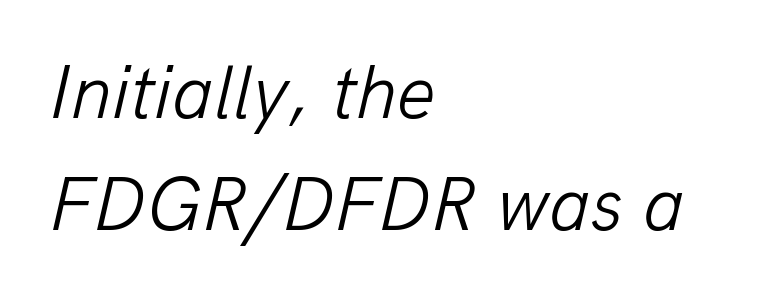
The image shows 76 px light type, italic (leaning right); set left-aligned, normal line spacing (1.48x), normal letter spacing, not underlined; low stroke contrast and a medium x-height.
